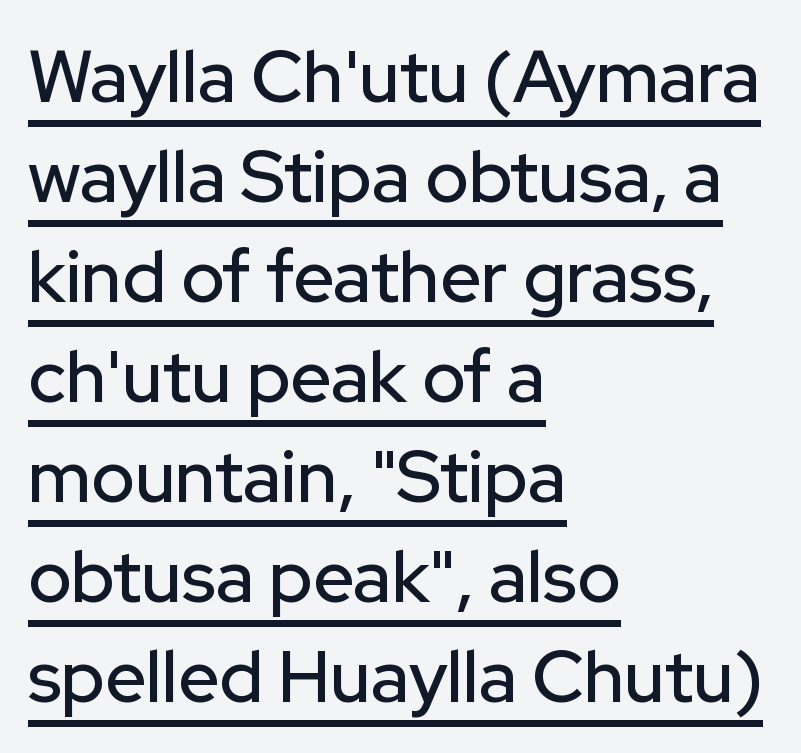
Does the leading feel generous? No, just average. Where is the straight margin? On the left. This rendering employs a face without finishing strokes, i.e., a sans-serif. Characters follow at the spacing the type designer built in. Think of a printed novel: that variable character pitch is what you see here. A typographer would call this underscored text.
